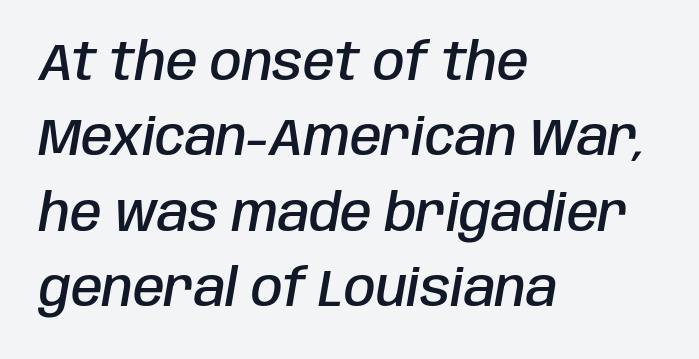
The image shows 51 px semibold, condensed type, italic (leaning right); set left-aligned, normal line spacing (1.48x), normal letter spacing, not underlined; low stroke contrast and a large x-height.
